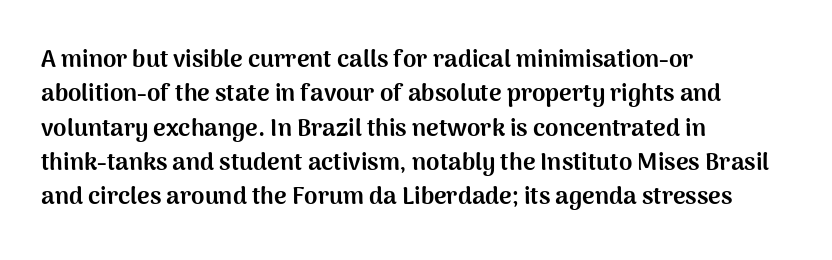
{"italic": "no", "bold": "yes", "underline": "no", "align": "left", "line_spacing": "normal", "line_spacing_ratio": 1.43, "letter_spacing": "normal", "letter_spacing_em": 0.0, "glyph_px": 24}
